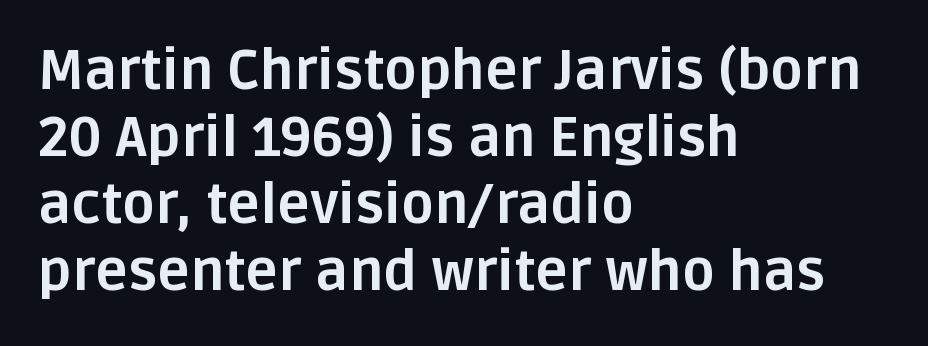
Nothing sits at the stroke ends, so this counts as sans-serif. The font's upright variant was chosen for this text. This rendering features lettering with no underline. Weight: bold.
